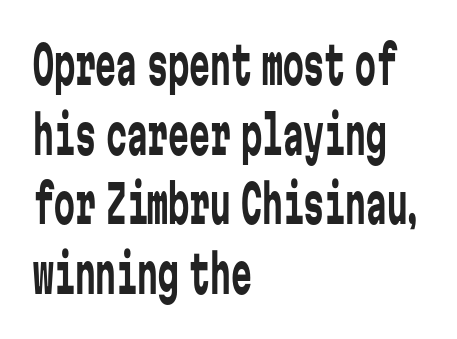
{"serif": "no", "italic": "no", "bold": "no", "weight": "regular", "width": "condensed", "stroke_contrast": "low", "x_height": "medium", "monospaced": "yes", "underline": "no", "align": "left", "line_spacing": "normal", "line_spacing_ratio": 1.34, "letter_spacing": "normal", "letter_spacing_em": 0.0, "glyph_px": 52}
